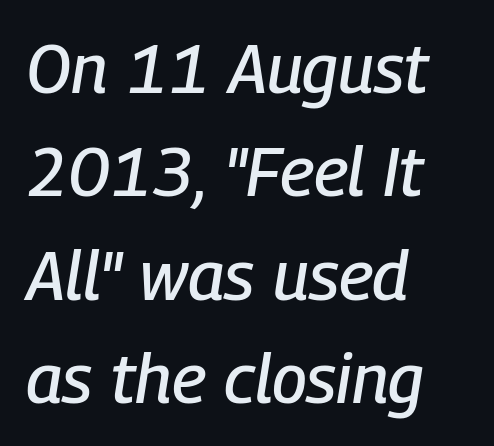
{"italic": "yes", "lean": "right", "slant_degrees": 9, "width": "condensed", "stroke_contrast": "low", "x_height": "medium", "monospaced": "no", "underline": "no", "align": "left", "line_spacing": "normal", "line_spacing_ratio": 1.5, "letter_spacing": "normal", "letter_spacing_em": 0.0, "glyph_px": 69}
